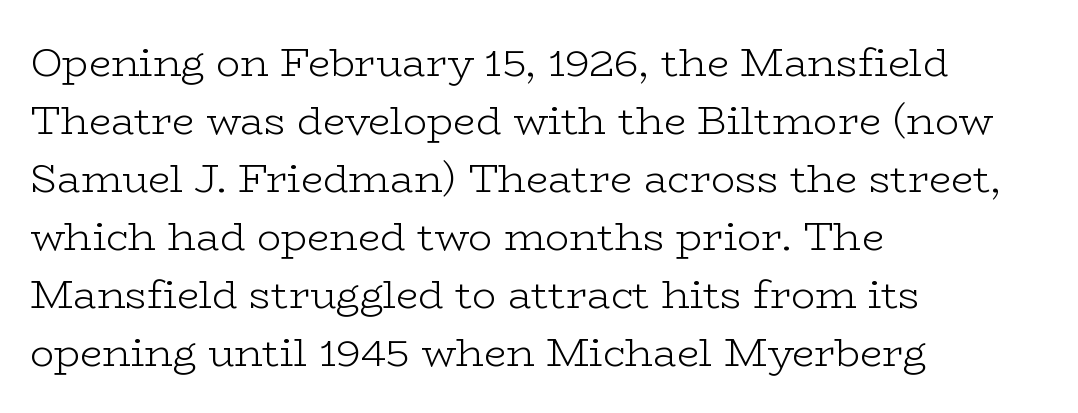
{"serif": "yes", "italic": "no", "bold": "no", "weight": "light", "width": "wide", "stroke_contrast": "low", "x_height": "medium", "monospaced": "no", "underline": "no", "align": "left", "line_spacing": "normal", "line_spacing_ratio": 1.45, "letter_spacing": "normal", "letter_spacing_em": 0.0, "glyph_px": 40}
